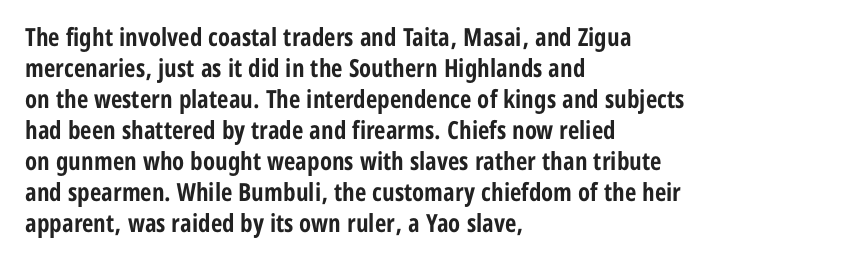
You'd pick this weight for a headline — it's a proper bold. Upright lettering throughout. Nothing unusual about the tracking: characters are spaced as the font intends. Check the space under the baseline: it is left empty.
